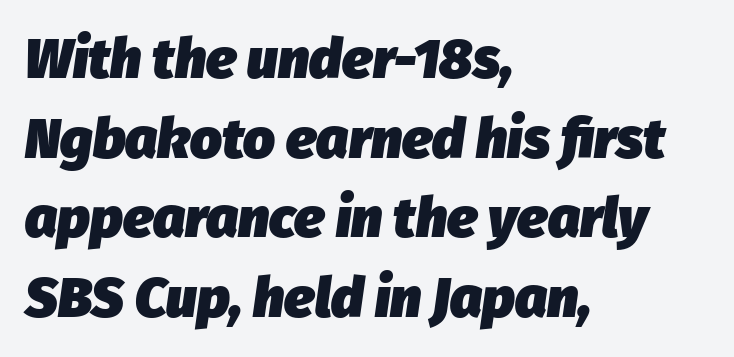
{"italic": "yes", "lean": "right", "slant_degrees": 8, "bold": "yes", "weight": "heavy", "width": "normal", "stroke_contrast": "low", "x_height": "medium", "monospaced": "no", "underline": "no", "align": "left", "line_spacing": "normal", "line_spacing_ratio": 1.42, "letter_spacing": "normal", "letter_spacing_em": 0.0, "glyph_px": 56}
